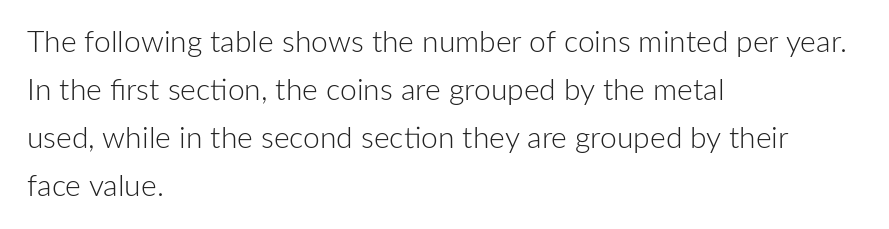
The image shows 30 px light sans-serif type, upright; set left-aligned, normal line spacing (1.6x), normal letter spacing, not underlined; low stroke contrast and a medium x-height.
